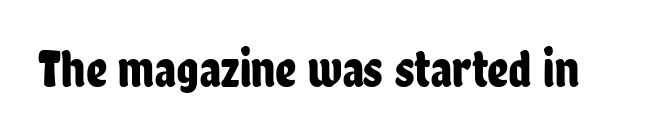
{"serif": "no", "italic": "no", "width": "condensed", "stroke_contrast": "low", "x_height": "medium", "monospaced": "no", "underline": "no", "letter_spacing": "normal", "letter_spacing_em": 0.0, "glyph_px": 52}
